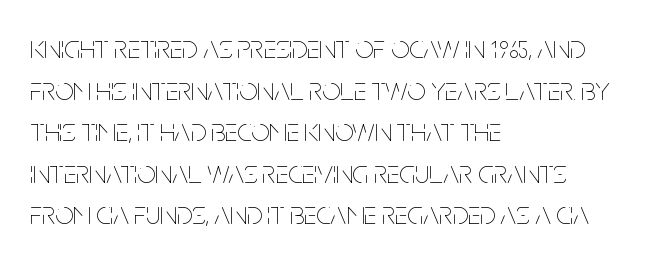
{"italic": "no", "bold": "no", "weight": "thin", "width": "condensed", "stroke_contrast": "low", "x_height": "large", "monospaced": "no", "underline": "no", "align": "left", "line_spacing": "normal", "line_spacing_ratio": 1.3, "letter_spacing": "normal", "letter_spacing_em": 0.0, "glyph_px": 32}
